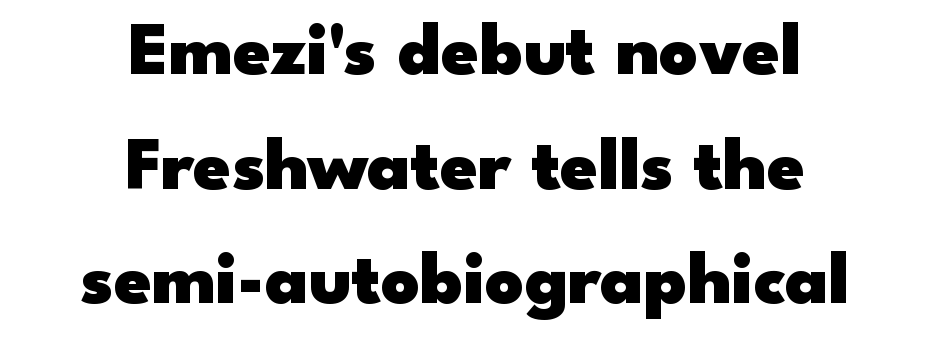
The image shows 75 px heavy, wide sans-serif type, upright; set centered, normal line spacing (1.53x), normal letter spacing, not underlined; low stroke contrast and a small x-height.
